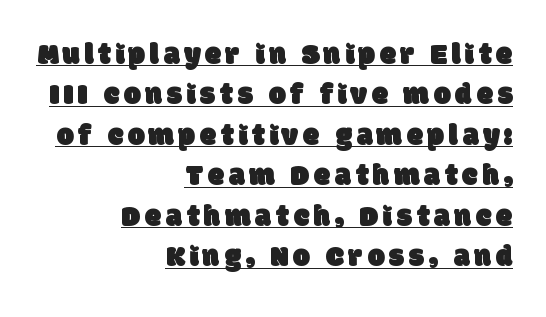
Q: Is the typeface a serif or a sans-serif typeface? A: Sans-serif.
Q: Is the text underlined? A: Yes.
Q: How is the paragraph aligned? A: Right-aligned.
Q: Is the spacing between lines tight, normal or loose? A: Normal.
Q: Width (condensed, normal, or wide)? A: Normal.
Q: Stroke contrast? A: Low.
Q: x-height? A: Large.
Q: Monospaced? A: No.
